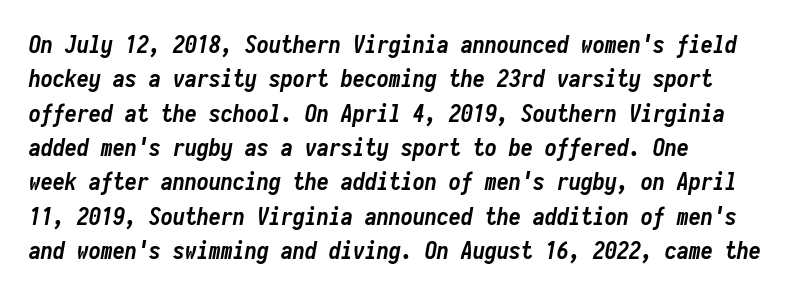
{"italic": "yes", "lean": "right", "slant_degrees": 10, "bold": "yes", "underline": "no", "align": "left", "line_spacing": "normal", "line_spacing_ratio": 1.43, "letter_spacing": "normal", "letter_spacing_em": 0.0, "glyph_px": 24}
